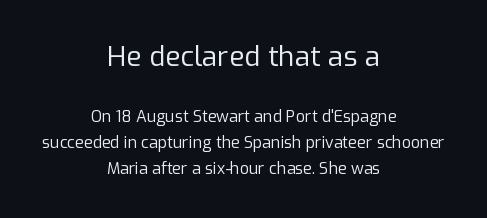
The image shows 28 px regular-weight sans-serif type, upright; set centered, normal line spacing (1.63x), normal letter spacing, not underlined; the first (top) block is 1.75x larger; low stroke contrast and a medium x-height.
